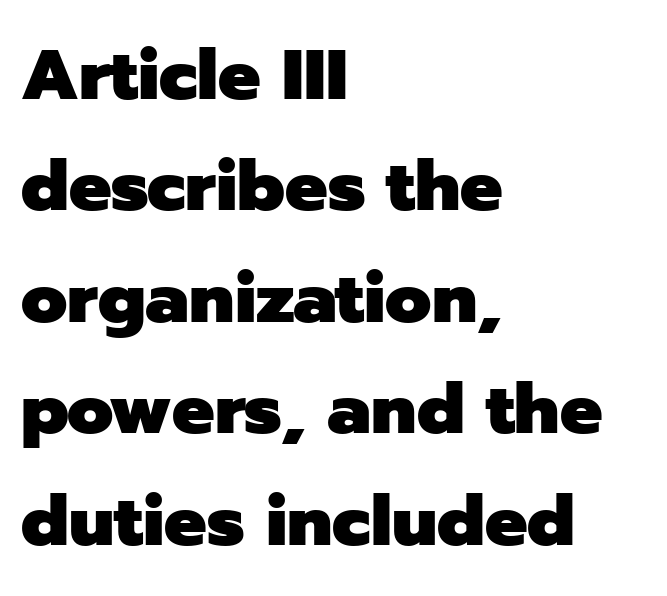
Quick note: underline off. The leading is moderate, giving the passage an even texture. You could not count columns in this text — the font is proportionally spaced. A student would call this left alignment; a typographer would say flush left, rag right.
